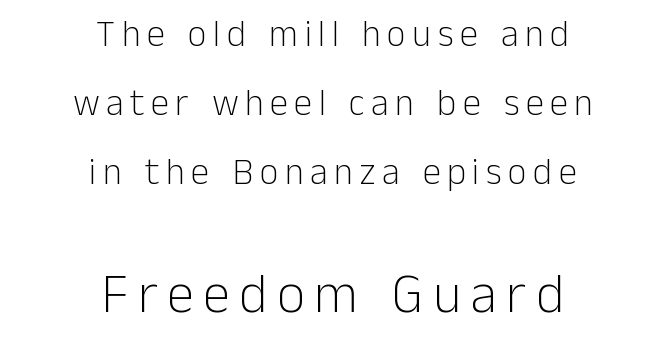
Q: Is the text bold? A: No.
Q: Is the text italic (slanted)? A: No, it is upright.
Q: Is the typeface a serif or a sans-serif typeface? A: Sans-serif.
Q: Is the text underlined? A: No.
Q: How is the paragraph aligned? A: Centered.
Q: Which block of text is set in a larger size, the first (top) or the second (bottom)? A: The second (bottom) one.
Q: Width (condensed, normal, or wide)? A: Normal.
Q: Stroke contrast? A: Low.
Q: x-height? A: Medium.
Q: Monospaced? A: No.
